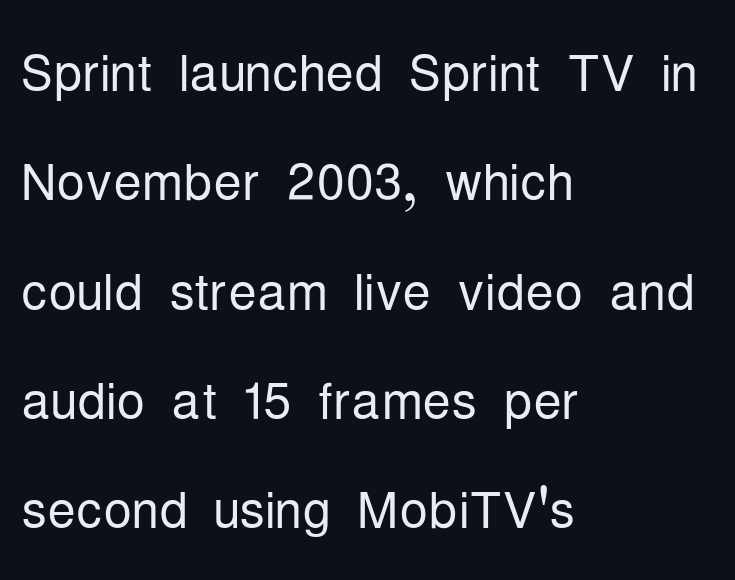
The image shows 71 px light, condensed sans-serif type, upright; set left-aligned, normal line spacing (1.54x), normal letter spacing, not underlined; low stroke contrast and a medium x-height.
